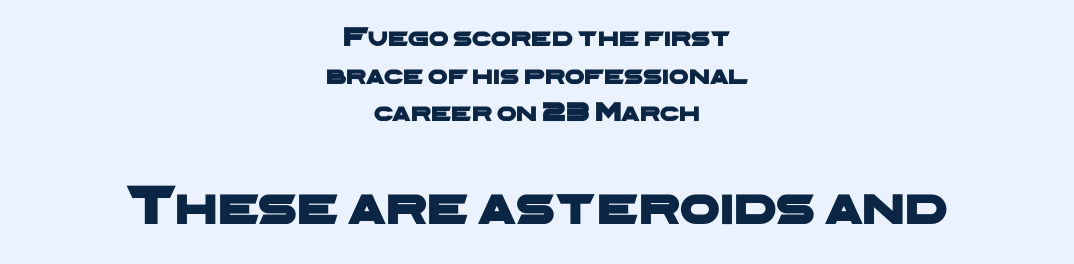
{"serif": "no", "width": "wide", "stroke_contrast": "low", "x_height": "medium", "monospaced": "no", "underline": "no", "align": "center", "line_spacing": "normal", "line_spacing_ratio": 1.34, "letter_spacing": "normal", "letter_spacing_em": 0.0, "larger_block": "second", "size_ratio": 2.04, "glyph_px": 57}
